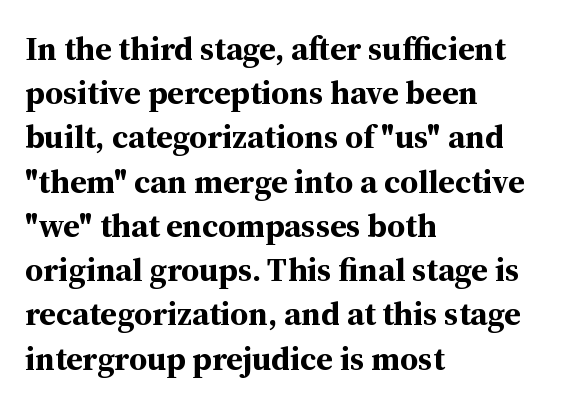
{"serif": "yes", "italic": "no", "bold": "yes", "weight": "bold", "width": "normal", "stroke_contrast": "medium", "x_height": "medium", "monospaced": "no", "underline": "no", "align": "left", "line_spacing": "normal", "line_spacing_ratio": 1.34, "letter_spacing": "normal", "letter_spacing_em": 0.0, "glyph_px": 33}
